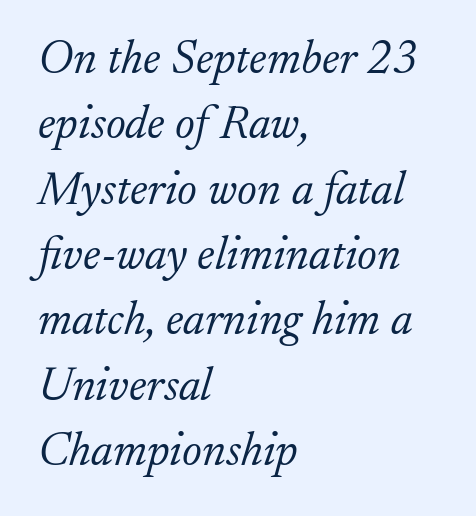
The image shows 47 px light serif type, italic (leaning right); set left-aligned, normal line spacing (1.39x), normal letter spacing, not underlined; low stroke contrast and a small x-height.
